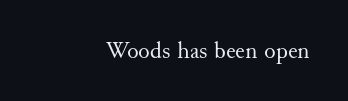
The image shows 24 px text type, upright; set normal letter spacing, not underlined.
